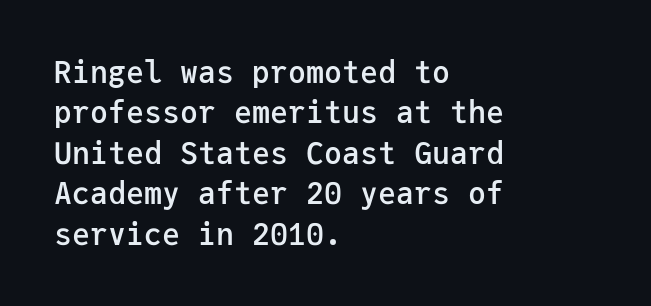
The image shows 30 px semibold sans-serif type, upright, monospaced; set left-aligned, normal line spacing (1.35x), normal letter spacing, not underlined; low stroke contrast and a medium x-height.
